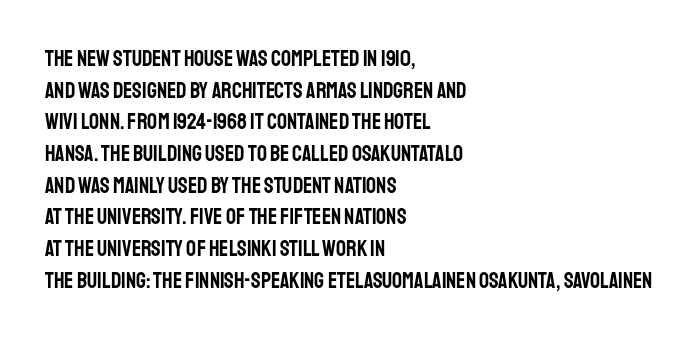
Ordinary non-slanted type is in use. Letter spacing: default. This sample is left-justified, so line endings fall wherever the words run out. Underline: absent. Successive baselines arrive at the customary interval.
